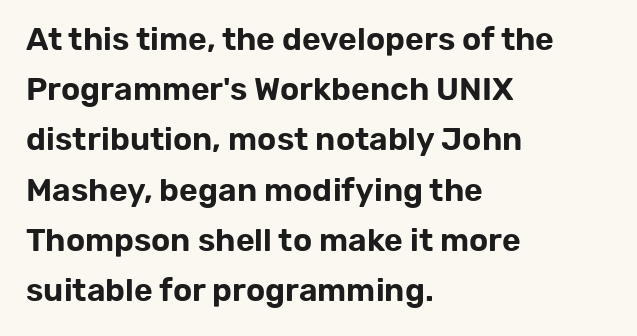
The image shows 32 px sans-serif type, upright; set left-aligned, normal line spacing (1.57x), normal letter spacing, not underlined; low stroke contrast and a medium x-height.
